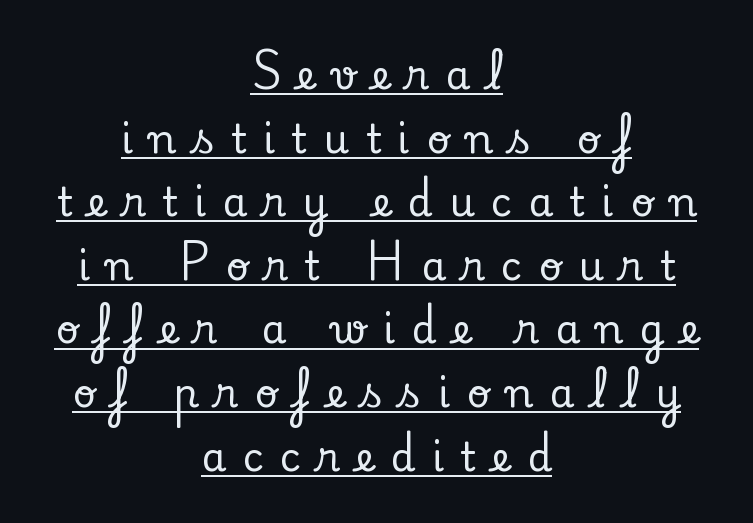
The image shows 40 px text type, upright; set centered, normal line spacing (1.59x), unusually wide letter spacing (+0.41 em), underlined; low stroke contrast and a small x-height.
